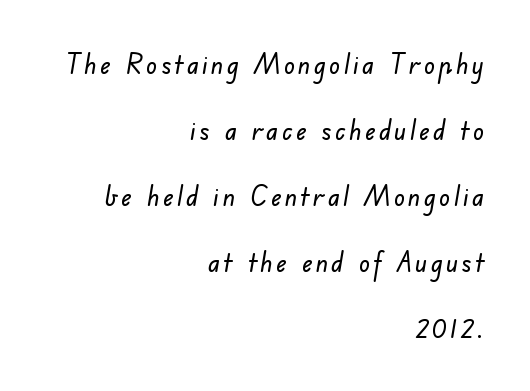
{"underline": "no", "align": "right", "line_spacing": "loose", "line_spacing_ratio": 2.44, "glyph_px": 27}
